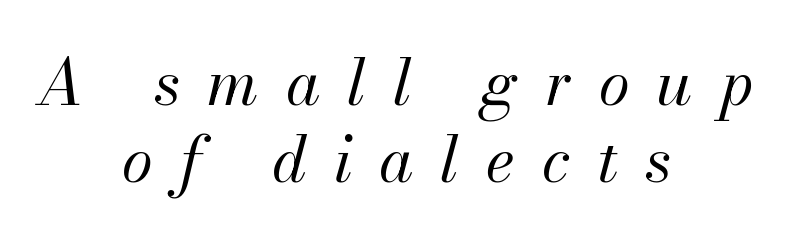
{"italic": "yes", "lean": "right", "slant_degrees": 13, "bold": "no", "weight": "regular", "width": "normal", "stroke_contrast": "medium", "x_height": "small", "monospaced": "no", "underline": "no", "align": "center", "line_spacing_ratio": 1.23, "letter_spacing": "wide", "letter_spacing_em": 0.43, "glyph_px": 63}
